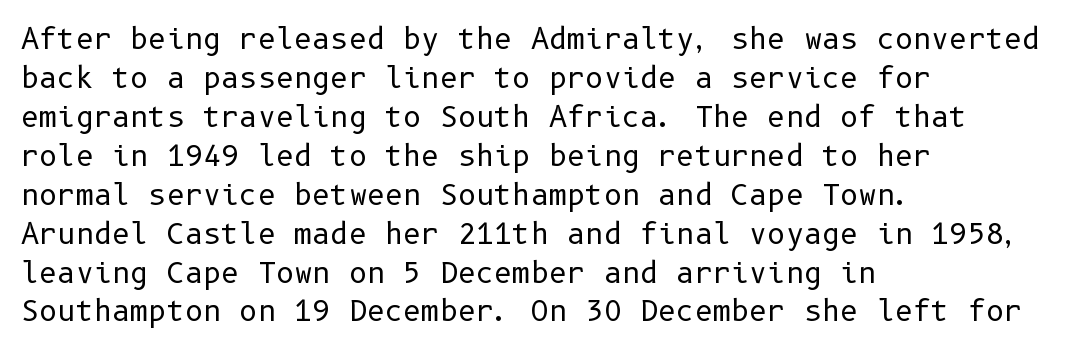
Decoration check: the copy has no underline. Rendered with straight, roman letterforms. The passage is arranged the way most books set body copy — flush left. Note: no serifs on the glyphs. Stems here are at most as thick as an everyday book face.
